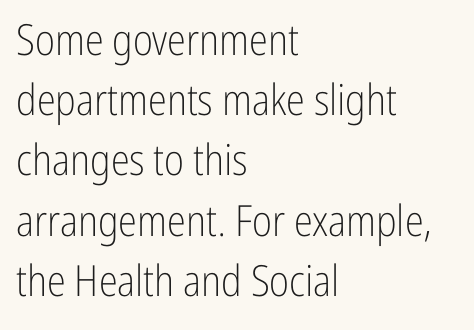
{"serif": "no", "italic": "no", "bold": "no", "weight": "light", "width": "condensed", "stroke_contrast": "low", "x_height": "medium", "monospaced": "no", "underline": "no", "align": "left", "line_spacing": "normal", "line_spacing_ratio": 1.4, "letter_spacing": "normal", "letter_spacing_em": 0.0, "glyph_px": 43}
